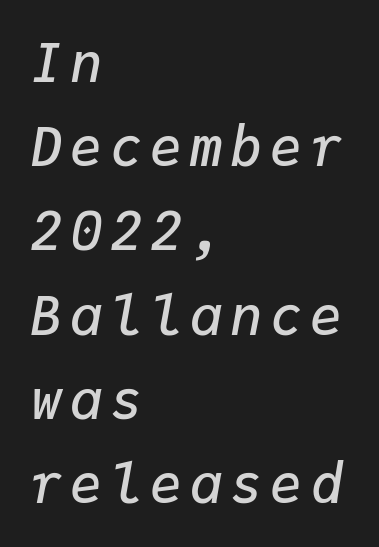
The image shows 54 px semibold type, italic (leaning right), monospaced; set left-aligned, normal line spacing (1.56x), not underlined; low stroke contrast and a medium x-height.
